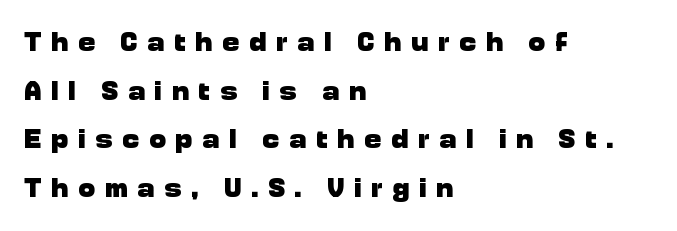
The image shows 28 px heavy sans-serif type, upright; set left-aligned, line spacing 1.74x, unusually wide letter spacing (+0.36 em), not underlined; low stroke contrast and a medium x-height.
